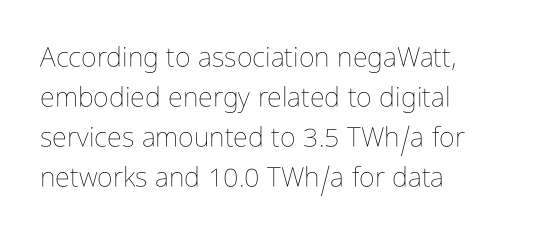
{"italic": "no", "bold": "no", "underline": "no", "align": "left", "line_spacing": "normal", "line_spacing_ratio": 1.48, "letter_spacing": "normal", "letter_spacing_em": 0.0, "glyph_px": 27}
